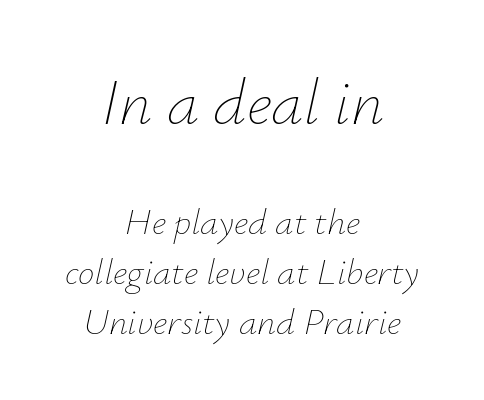
These two chunks differ in scale, with the top chunk taking the larger measure. This is oblique type, the kind used for emphasis or titles. Weight class: somewhere from thin through regular. Do the characters align in a grid? No, the font is proportional. If you measured baseline to baseline, you'd find a middling distance.
